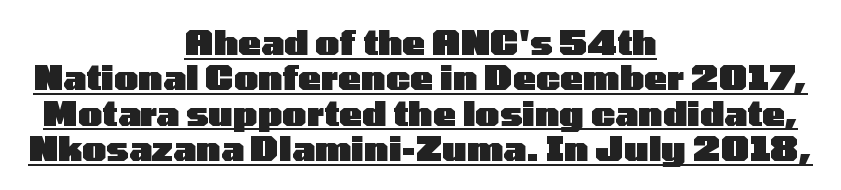
{"serif": "no", "italic": "no", "bold": "yes", "weight": "heavy", "width": "wide", "stroke_contrast": "low", "x_height": "medium", "monospaced": "no", "underline": "yes", "align": "center", "line_spacing": "tight", "line_spacing_ratio": 1.04, "letter_spacing": "normal", "letter_spacing_em": 0.0, "glyph_px": 34}
